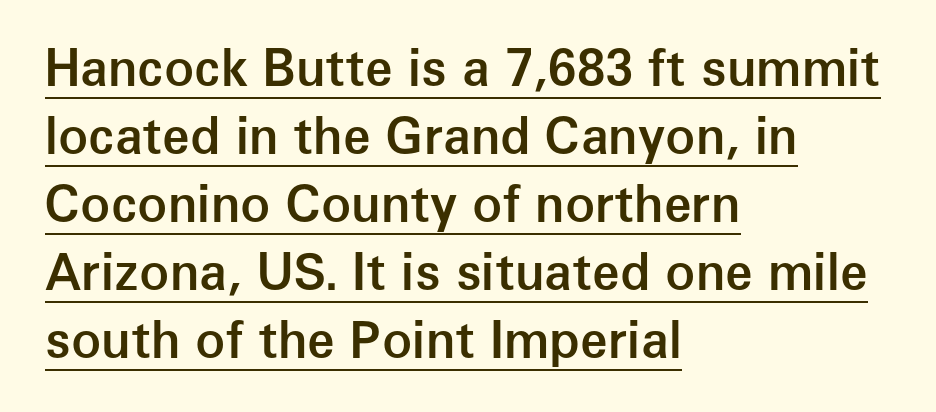
The image shows 50 px semibold sans-serif type, upright; set left-aligned, normal line spacing (1.36x), normal letter spacing, underlined; low stroke contrast and a medium x-height.
